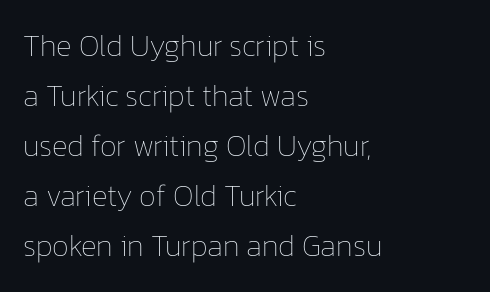
The image shows 30 px thin type, upright; set left-aligned, normal line spacing (1.67x), normal letter spacing, not underlined; low stroke contrast and a medium x-height.
